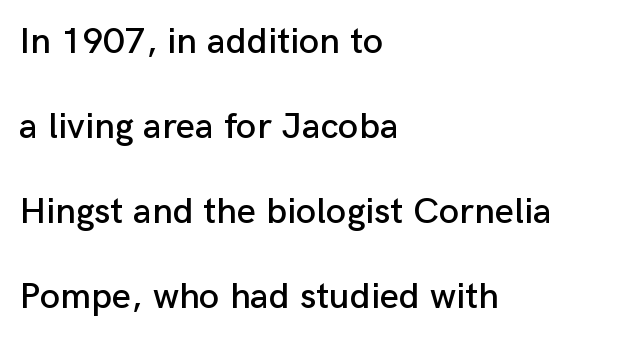
{"serif": "no", "italic": "no", "width": "normal", "stroke_contrast": "low", "x_height": "medium", "monospaced": "no", "underline": "no", "align": "left", "line_spacing": "loose", "line_spacing_ratio": 2.3, "letter_spacing": "normal", "letter_spacing_em": 0.0, "glyph_px": 37}
